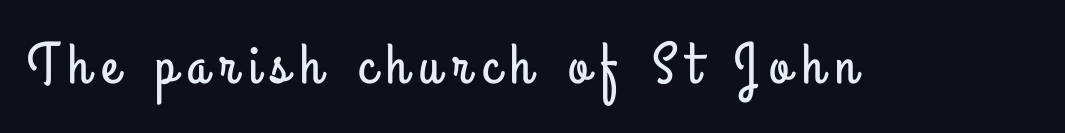
{"serif": "no", "italic": "no", "width": "condensed", "stroke_contrast": "low", "x_height": "small", "monospaced": "no", "underline": "no", "letter_spacing": "wide", "letter_spacing_em": 0.2, "glyph_px": 58}
